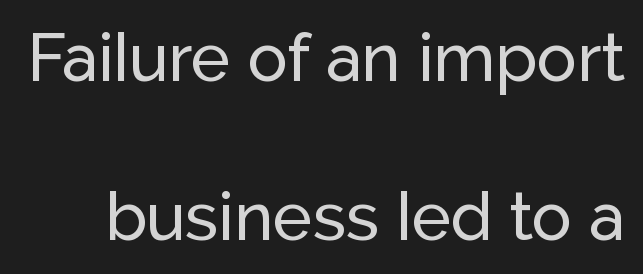
Q: Is the text italic (slanted)? A: No, it is upright.
Q: Is the typeface a serif or a sans-serif typeface? A: Sans-serif.
Q: Is the text underlined? A: No.
Q: Is the spacing between letters normal or unusually wide? A: Normal.
Q: Is the spacing between lines tight, normal or loose? A: Loose.
Q: Width (condensed, normal, or wide)? A: Normal.
Q: Stroke contrast? A: Low.
Q: x-height? A: Medium.
Q: Monospaced? A: No.
